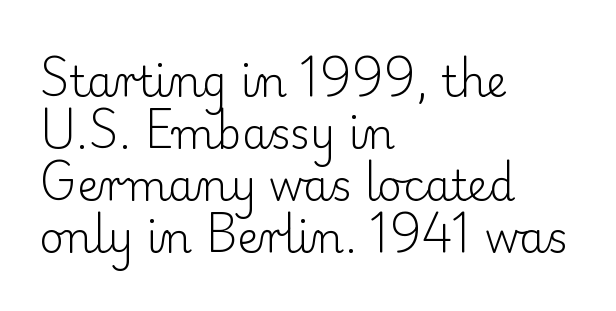
The image shows 42 px light type, upright; set left-aligned, line spacing 1.24x, normal letter spacing, not underlined; low stroke contrast and a small x-height.
